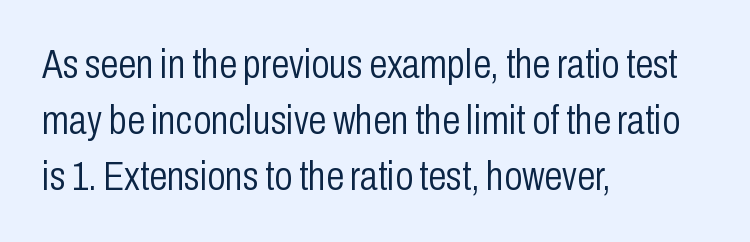
Q: Is the text bold? A: No.
Q: Is the text italic (slanted)? A: No, it is upright.
Q: Is the typeface a serif or a sans-serif typeface? A: Sans-serif.
Q: Is the text underlined? A: No.
Q: How is the paragraph aligned? A: Left-aligned.
Q: Is the spacing between letters normal or unusually wide? A: Normal.
Q: Is the spacing between lines tight, normal or loose? A: Normal.
Q: Width (condensed, normal, or wide)? A: Condensed.
Q: Stroke contrast? A: Low.
Q: x-height? A: Medium.
Q: Monospaced? A: No.
